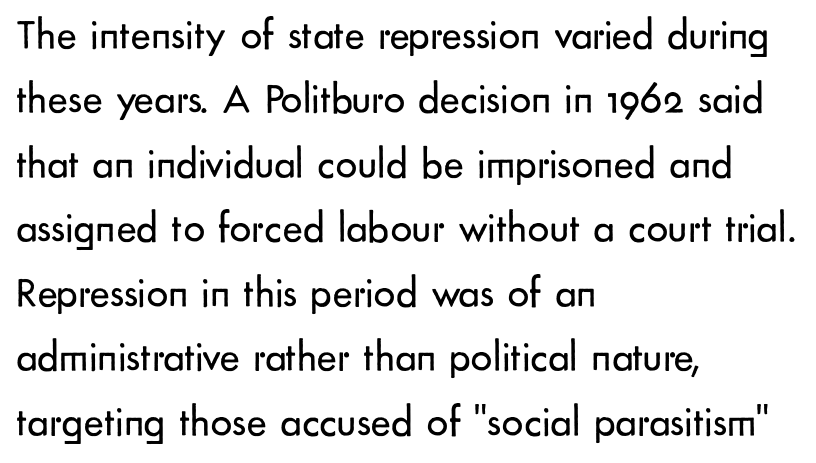
{"serif": "no", "italic": "no", "bold": "no", "weight": "regular", "width": "normal", "stroke_contrast": "low", "x_height": "small", "monospaced": "no", "underline": "no", "align": "left", "line_spacing": "normal", "line_spacing_ratio": 1.5, "letter_spacing": "normal", "letter_spacing_em": 0.0, "glyph_px": 43}
